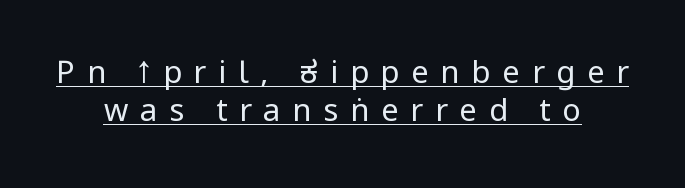
{"serif": "no", "italic": "no", "bold": "no", "weight": "regular", "width": "condensed", "stroke_contrast": "low", "x_height": "large", "monospaced": "no", "underline": "yes", "align": "center", "line_spacing_ratio": 1.22, "letter_spacing": "wide", "letter_spacing_em": 0.38, "glyph_px": 31}
